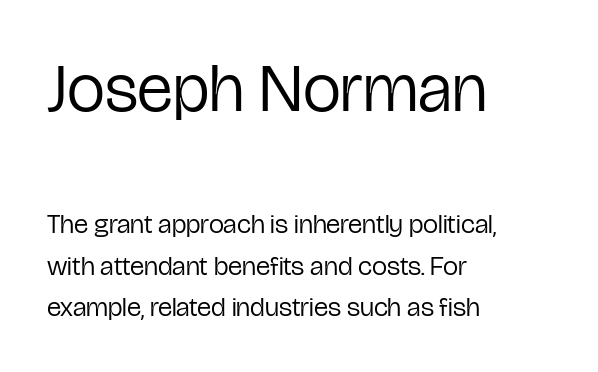
Posture: vertical. Here the first block reads like a headline and the second like body copy. Weight class: somewhere from thin through regular. A typesetter would call this proportional, since set widths differ per character. Caption: standard tracking, unaltered.
